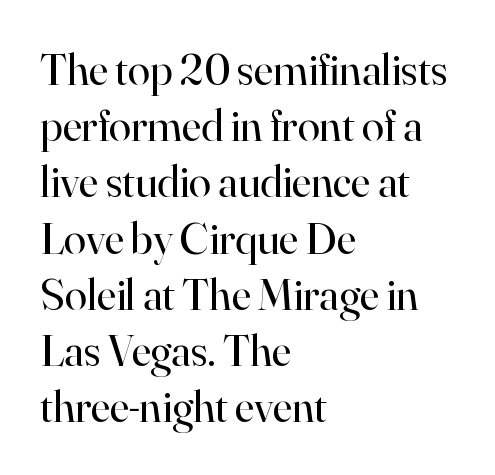
Q: Is the text bold? A: No.
Q: Is the text italic (slanted)? A: No, it is upright.
Q: Is the typeface a serif or a sans-serif typeface? A: Serif.
Q: Is the text underlined? A: No.
Q: How is the paragraph aligned? A: Left-aligned.
Q: Is the spacing between letters normal or unusually wide? A: Normal.
Q: Is the spacing between lines tight, normal or loose? A: Normal.
Q: Width (condensed, normal, or wide)? A: Normal.
Q: Stroke contrast? A: High.
Q: x-height? A: Small.
Q: Monospaced? A: No.
